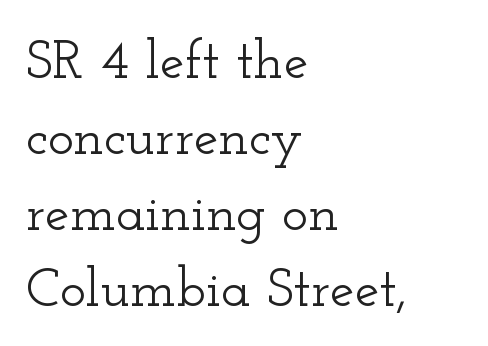
In terms of leading, this rendering sits right in the middle. Any mark beneath the type? The region is blank. The letters advance in unequal steps, a hallmark of proportional type. A typesetter would call this zero additional tracking.
